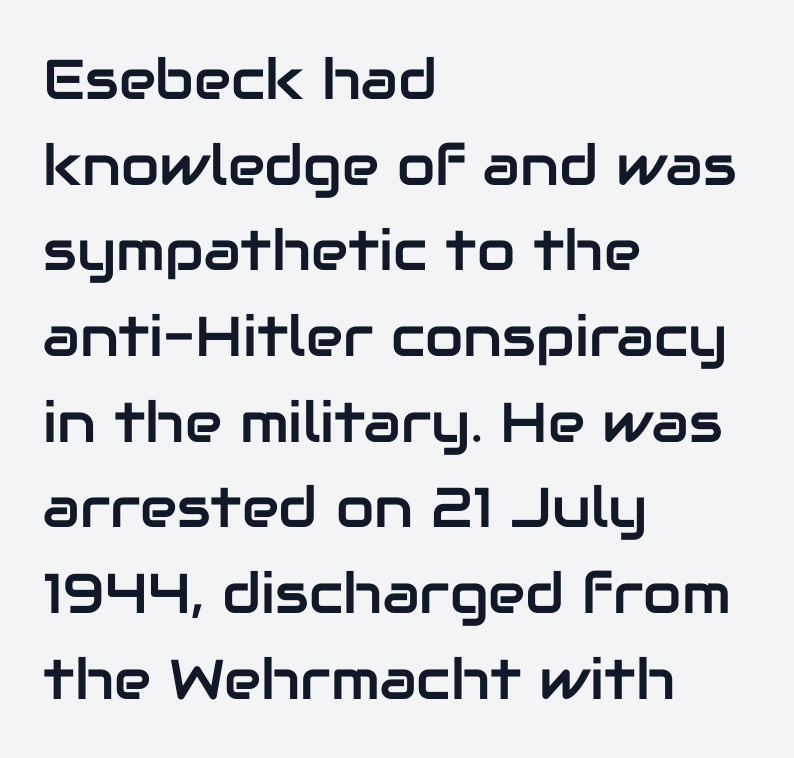
Q: Is the text italic (slanted)? A: No, it is upright.
Q: Is the typeface a serif or a sans-serif typeface? A: Sans-serif.
Q: Is the text underlined? A: No.
Q: How is the paragraph aligned? A: Left-aligned.
Q: Is the spacing between letters normal or unusually wide? A: Normal.
Q: Is the spacing between lines tight, normal or loose? A: Normal.
Q: Width (condensed, normal, or wide)? A: Normal.
Q: Stroke contrast? A: Low.
Q: x-height? A: Medium.
Q: Monospaced? A: No.
